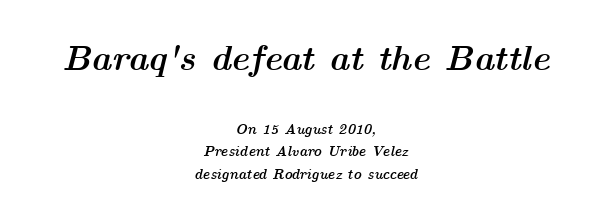
Quick note: underline off. Compared with typical body copy, the letter spacing here is the same. On the weight axis this lands at bold, roughly 700. Observe the lean: these are italic letterforms. Proportional: the letters do not fall into vertical columns.
